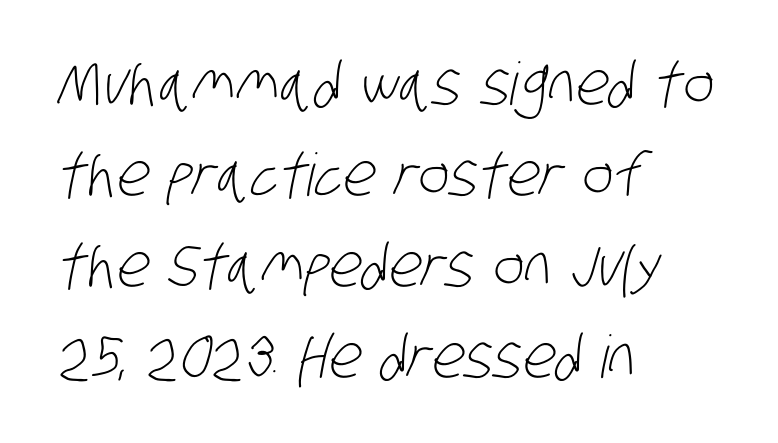
Q: Is the text bold? A: No.
Q: Is the typeface a serif or a sans-serif typeface? A: Sans-serif.
Q: Is the text underlined? A: No.
Q: How is the paragraph aligned? A: Left-aligned.
Q: Is the spacing between letters normal or unusually wide? A: Normal.
Q: Is the spacing between lines tight, normal or loose? A: Normal.
Q: Width (condensed, normal, or wide)? A: Condensed.
Q: Stroke contrast? A: Low.
Q: x-height? A: Large.
Q: Monospaced? A: No.
